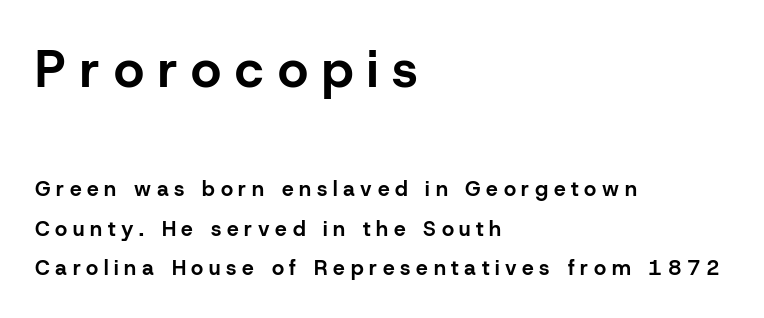
Q: Is the text bold? A: Yes.
Q: Is the text italic (slanted)? A: No, it is upright.
Q: Is the typeface a serif or a sans-serif typeface? A: Sans-serif.
Q: Is the text underlined? A: No.
Q: How is the paragraph aligned? A: Left-aligned.
Q: Is the spacing between letters normal or unusually wide? A: Unusually wide.
Q: Which block of text is set in a larger size, the first (top) or the second (bottom)? A: The first (top) one.
Q: Width (condensed, normal, or wide)? A: Normal.
Q: Stroke contrast? A: Low.
Q: x-height? A: Medium.
Q: Monospaced? A: No.
